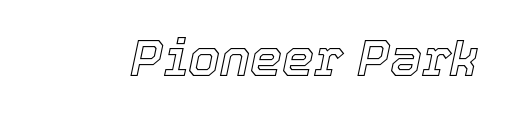
Does extra space separate the letters? No, they use regular spacing. The letters advance in unequal steps, a hallmark of proportional type. Compared with ordinary roman type, these characters are visibly tilted. The glyphs are unaccompanied by any horizontal stroke below them.
